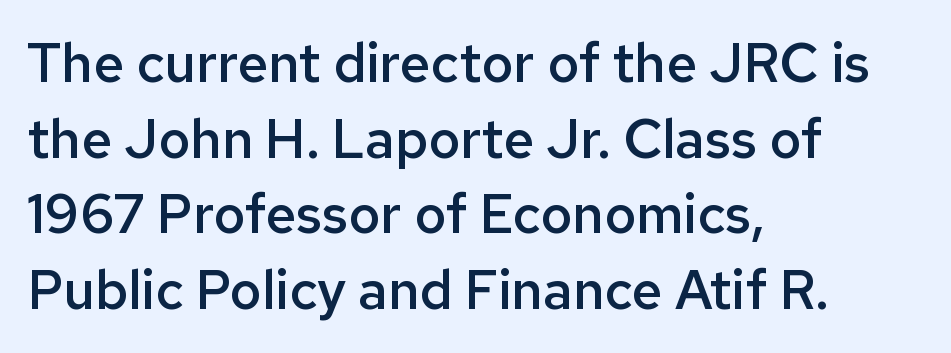
Q: Is the text bold? A: Semi-bold.
Q: Is the text italic (slanted)? A: No, it is upright.
Q: Is the typeface a serif or a sans-serif typeface? A: Sans-serif.
Q: Is the text underlined? A: No.
Q: How is the paragraph aligned? A: Left-aligned.
Q: Is the spacing between letters normal or unusually wide? A: Normal.
Q: Is the spacing between lines tight, normal or loose? A: Normal.
Q: Width (condensed, normal, or wide)? A: Normal.
Q: Stroke contrast? A: Low.
Q: x-height? A: Medium.
Q: Monospaced? A: No.
